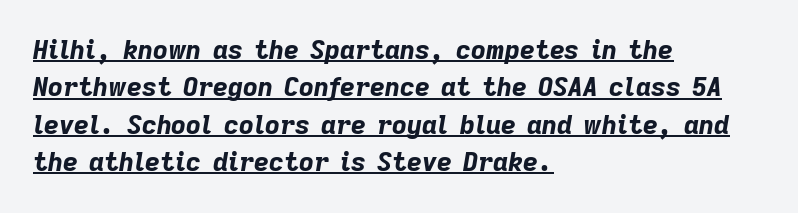
The image shows 26 px bold type, italic (leaning right); set left-aligned, normal line spacing (1.44x), normal letter spacing, underlined.
